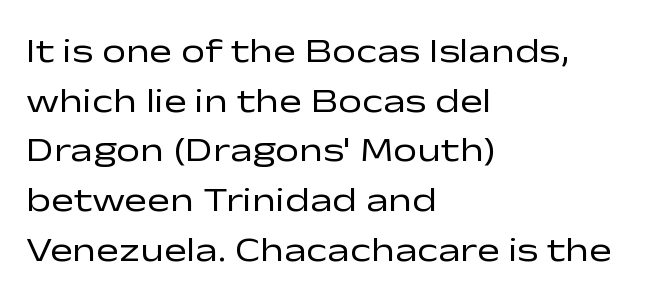
Q: Is the text bold? A: No.
Q: Is the text italic (slanted)? A: No, it is upright.
Q: Is the typeface a serif or a sans-serif typeface? A: Sans-serif.
Q: Is the text underlined? A: No.
Q: How is the paragraph aligned? A: Left-aligned.
Q: Is the spacing between letters normal or unusually wide? A: Normal.
Q: Is the spacing between lines tight, normal or loose? A: Normal.
Q: Width (condensed, normal, or wide)? A: Wide.
Q: Stroke contrast? A: Low.
Q: x-height? A: Medium.
Q: Monospaced? A: No.
